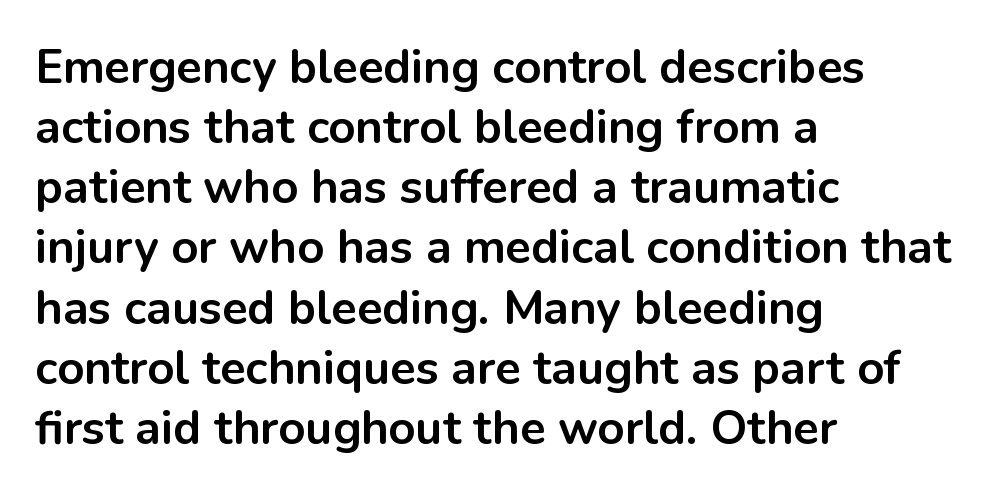
{"serif": "no", "italic": "no", "bold": "yes", "weight": "bold", "width": "normal", "stroke_contrast": "low", "x_height": "medium", "monospaced": "no", "underline": "no", "align": "left", "line_spacing": "normal", "line_spacing_ratio": 1.28, "letter_spacing": "normal", "letter_spacing_em": 0.0, "glyph_px": 47}
